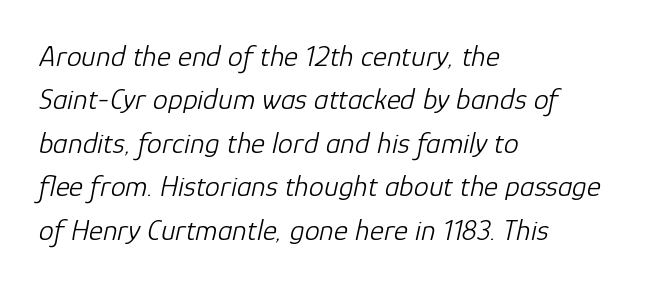
{"italic": "yes", "lean": "right", "slant_degrees": 12, "bold": "no", "weight": "light", "width": "normal", "stroke_contrast": "low", "x_height": "medium", "monospaced": "no", "underline": "no", "align": "left", "line_spacing": "normal", "line_spacing_ratio": 1.45, "letter_spacing": "normal", "letter_spacing_em": 0.0, "glyph_px": 30}
